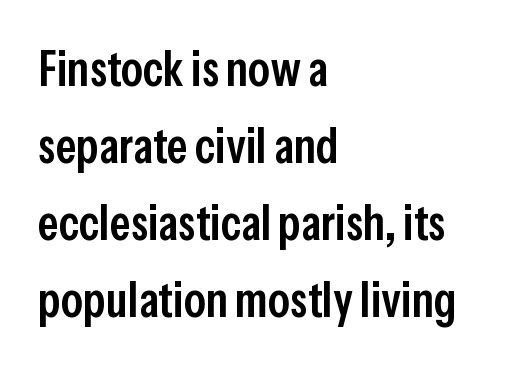
{"serif": "no", "italic": "no", "bold": "semi", "weight": "semibold", "width": "condensed", "stroke_contrast": "low", "x_height": "medium", "monospaced": "no", "underline": "no", "align": "left", "line_spacing": "normal", "line_spacing_ratio": 1.57, "letter_spacing": "normal", "letter_spacing_em": 0.0, "glyph_px": 49}
